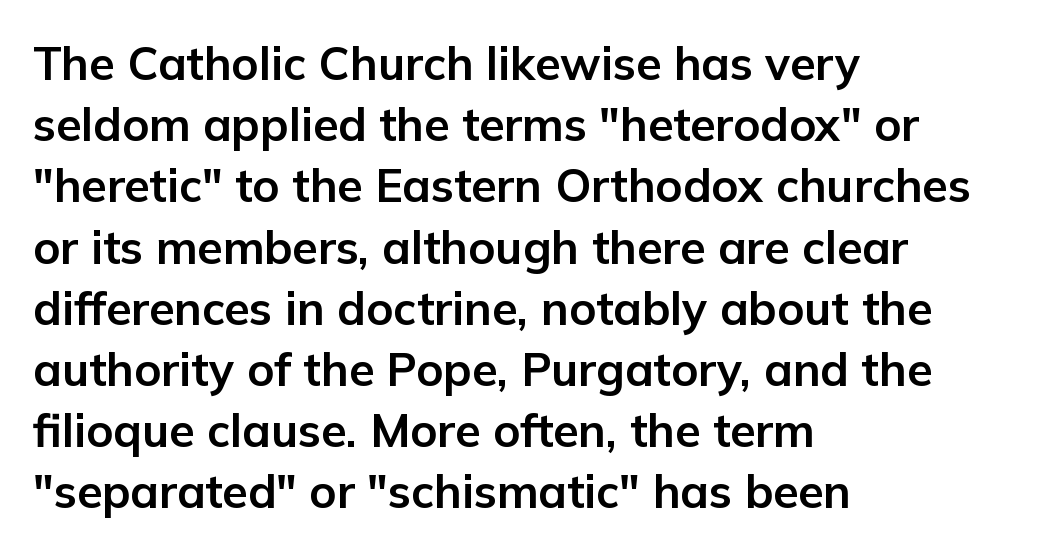
Examine the stroke ends and you'll find no serifs. Designer's note — italics off, roman on. Each row of text sits above clean, open space. The rendering uses a moderate line-height, typical for paragraphs. Is this a fixed-width face? No — the glyphs have proportional, varying widths.
